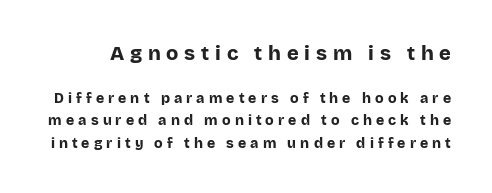
{"italic": "no", "bold": "yes", "underline": "no", "line_spacing": "normal", "line_spacing_ratio": 1.6, "letter_spacing": "wide", "letter_spacing_em": 0.29, "larger_block": "first", "size_ratio": 1.43, "glyph_px": 20}
